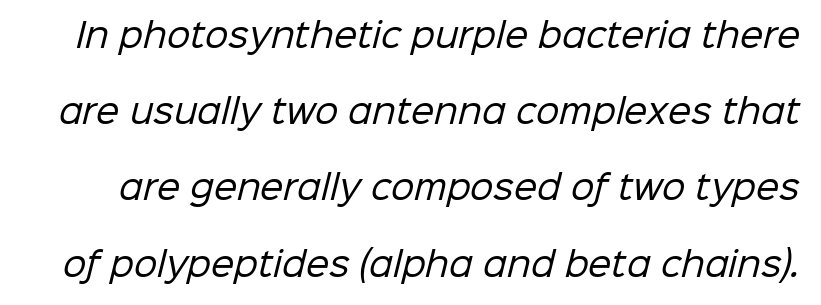
{"serif": "no", "bold": "no", "weight": "regular", "width": "normal", "stroke_contrast": "low", "x_height": "medium", "monospaced": "no", "underline": "no", "line_spacing": "loose", "line_spacing_ratio": 2.31, "letter_spacing": "normal", "letter_spacing_em": 0.0, "glyph_px": 33}
